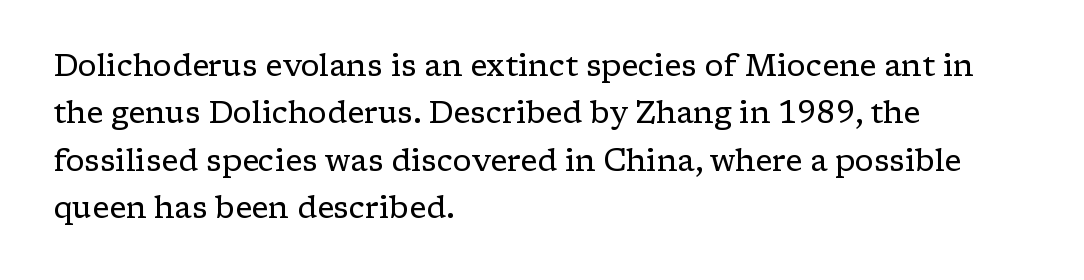
Q: Is the text bold? A: No.
Q: Is the text italic (slanted)? A: No, it is upright.
Q: Is the typeface a serif or a sans-serif typeface? A: Serif.
Q: Is the text underlined? A: No.
Q: How is the paragraph aligned? A: Left-aligned.
Q: Is the spacing between letters normal or unusually wide? A: Normal.
Q: Is the spacing between lines tight, normal or loose? A: Normal.
Q: Width (condensed, normal, or wide)? A: Wide.
Q: Stroke contrast? A: Low.
Q: x-height? A: Medium.
Q: Monospaced? A: No.
